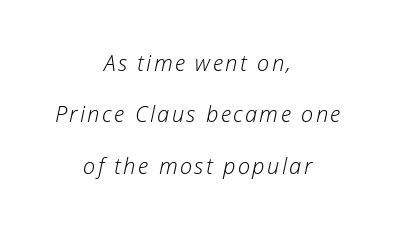
{"italic": "yes", "lean": "right", "slant_degrees": 12, "bold": "no", "underline": "no", "align": "center", "line_spacing": "loose", "line_spacing_ratio": 2.34, "glyph_px": 22}
